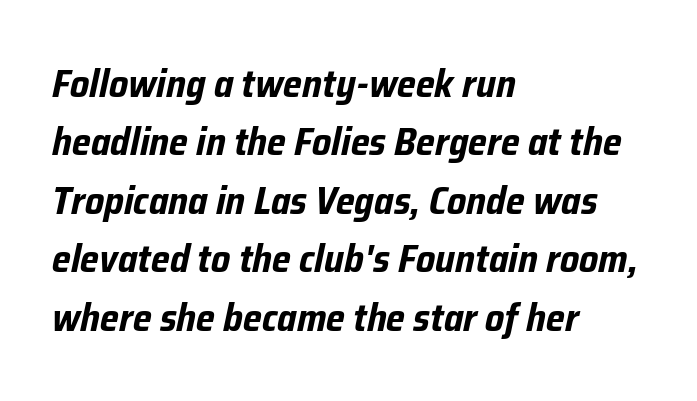
{"italic": "yes", "lean": "right", "slant_degrees": 12, "bold": "yes", "weight": "bold", "width": "condensed", "stroke_contrast": "low", "x_height": "medium", "monospaced": "no", "underline": "no", "align": "left", "line_spacing": "normal", "line_spacing_ratio": 1.5, "letter_spacing": "normal", "letter_spacing_em": 0.0, "glyph_px": 39}
